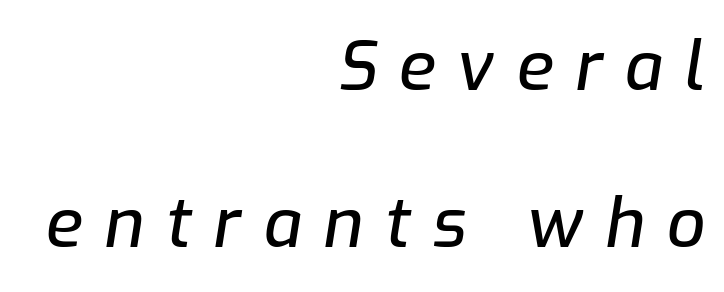
The image shows 68 px text type, italic (leaning right); set right-aligned, loose line spacing (2.31x), unusually wide letter spacing (+0.32 em), not underlined; low stroke contrast and a medium x-height.
